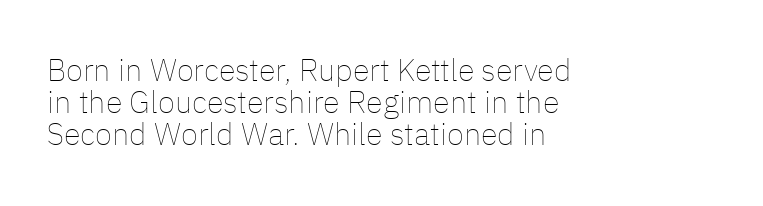
The image shows 31 px thin type, upright; set left-aligned, tight line spacing (1.04x), normal letter spacing, not underlined; low stroke contrast and a medium x-height.
